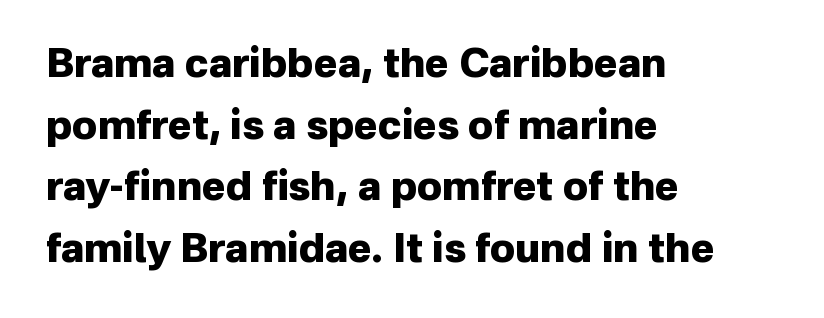
Q: Is the text bold? A: Yes.
Q: Is the text italic (slanted)? A: No, it is upright.
Q: Is the typeface a serif or a sans-serif typeface? A: Sans-serif.
Q: Is the text underlined? A: No.
Q: How is the paragraph aligned? A: Left-aligned.
Q: Is the spacing between letters normal or unusually wide? A: Normal.
Q: Is the spacing between lines tight, normal or loose? A: Normal.
Q: Width (condensed, normal, or wide)? A: Normal.
Q: Stroke contrast? A: Low.
Q: x-height? A: Medium.
Q: Monospaced? A: No.
